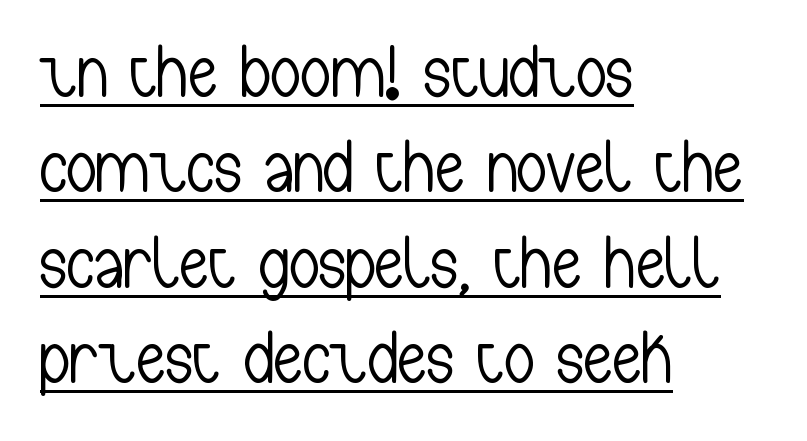
The line-height multiplier appears to be the usual default. This rendering uses left alignment, leaving the right contour irregular. Nope, not italic — everything's standing straight. Each line of the rendering has a horizontal stroke beneath the glyphs. Is the letter spacing exaggerated? No — it looks like the ordinary default.
